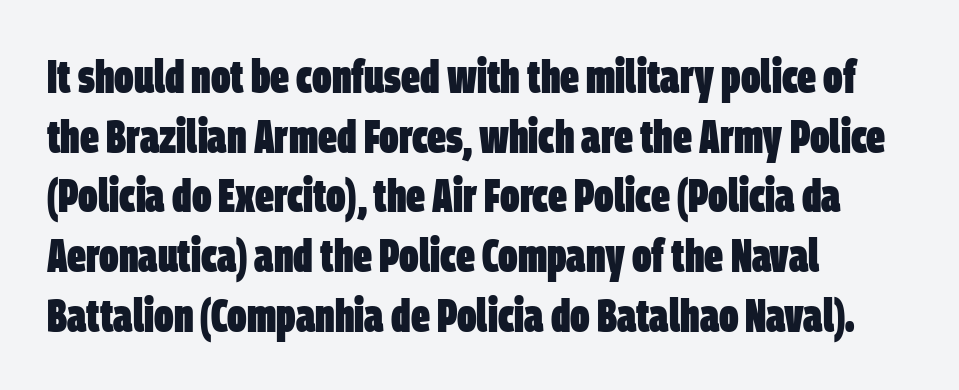
These lines are set flush left with a ragged right edge. Note the varied advance widths — an 'i' is clearly narrower than an 'm'. Typesetter's note: full bold, strokes at maximum text heaviness. The leading is moderate, giving the passage an even texture. Type without underlining. The typeface chosen for these lines omits serifs.
